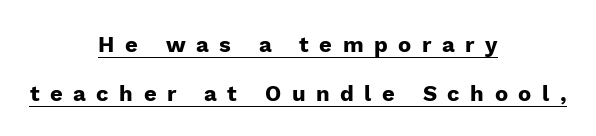
The image shows 22 px bold type, upright; set centered, loose line spacing (2.21x), unusually wide letter spacing (+0.48 em), underlined.
